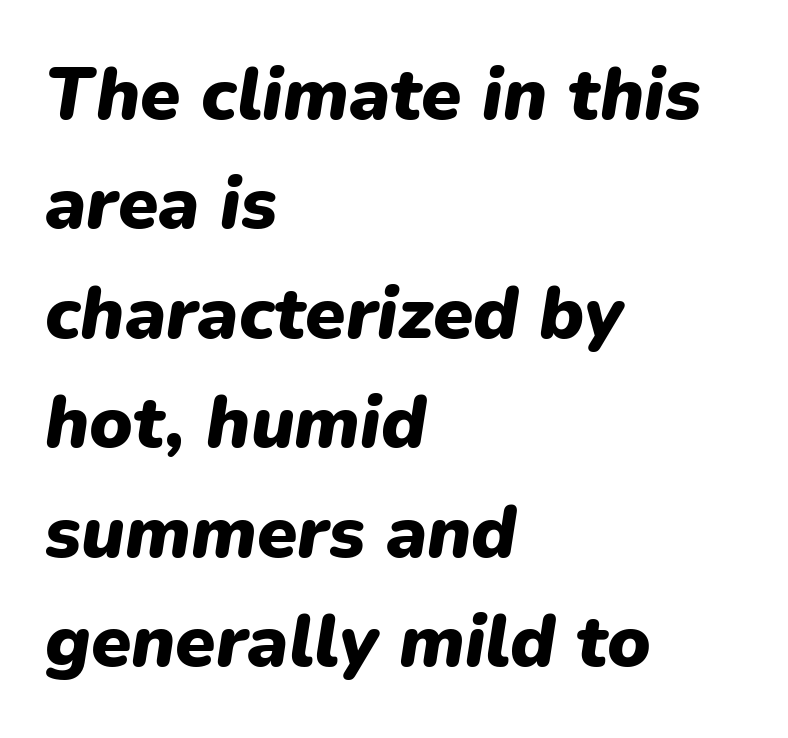
{"italic": "yes", "lean": "right", "slant_degrees": 9, "bold": "yes", "weight": "heavy", "width": "normal", "stroke_contrast": "low", "x_height": "medium", "monospaced": "no", "underline": "no", "align": "left", "line_spacing": "normal", "line_spacing_ratio": 1.5, "letter_spacing": "normal", "letter_spacing_em": 0.0, "glyph_px": 73}
